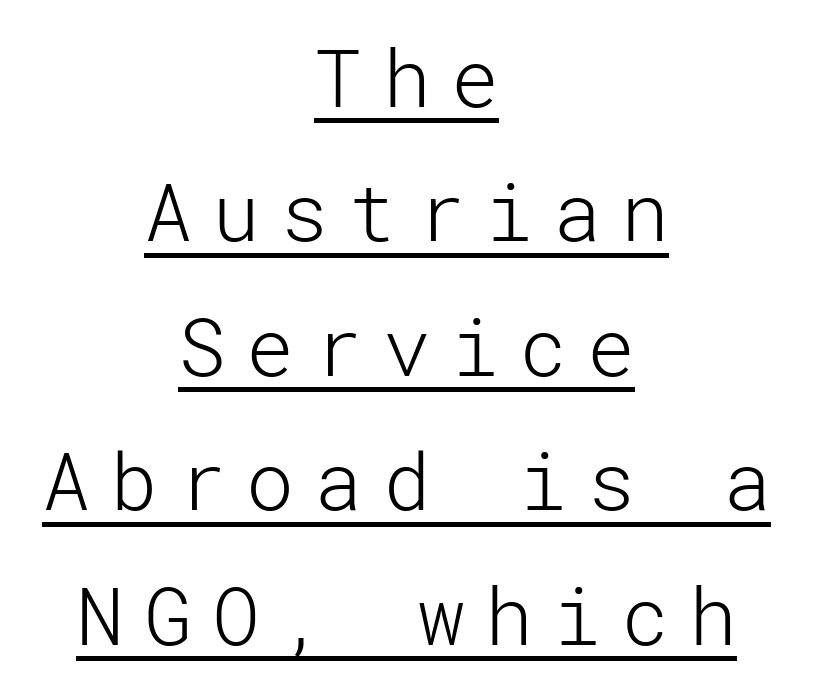
Leading: standard. Think standard paragraph weight, or any step lighter than that. The glyphs in this specimen are sans serif. Descenders here cross a horizontal rule under the line. Is there any slant? The stems are plumb. This sample uses expanded letter spacing, leaving extra air between glyphs.
